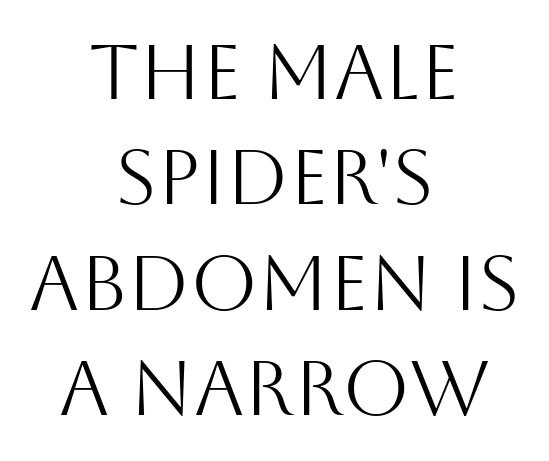
Q: Is the text bold? A: No.
Q: Is the text italic (slanted)? A: No, it is upright.
Q: Is the typeface a serif or a sans-serif typeface? A: Sans-serif.
Q: Is the text underlined? A: No.
Q: How is the paragraph aligned? A: Centered.
Q: Is the spacing between letters normal or unusually wide? A: Normal.
Q: Is the spacing between lines tight, normal or loose? A: Normal.
Q: Width (condensed, normal, or wide)? A: Normal.
Q: Stroke contrast? A: Medium.
Q: x-height? A: Large.
Q: Monospaced? A: No.
